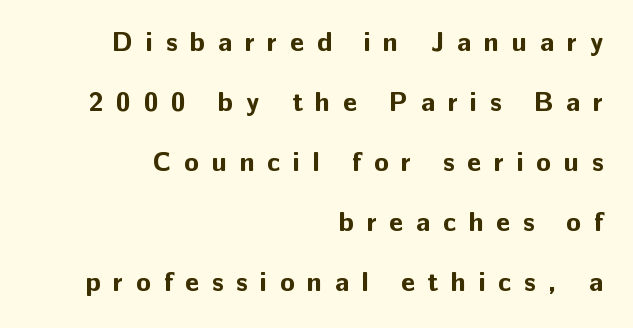
Compared with an ordinary text face, these strokes are far heavier — a full bold. The setting favours the right margin, as signatures and pull-quotes sometimes do. This sample uses an upright cut, with every glyph sitting square on the baseline. Honestly, the letter spacing is so wide it's the main thing you notice. The space directly below the letters is spotless. The leading is generous, giving the passage an open texture.
